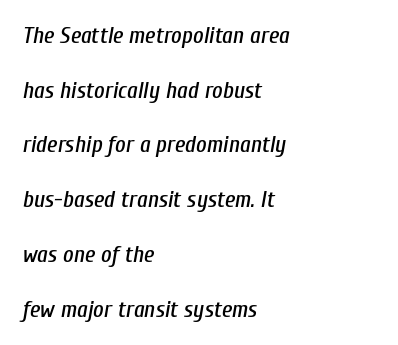
Typeset ragged right — the left edge is the straight one. How are the letters spaced? Ordinarily, with no added tracking. What's the leading like? Stretched, with rows far apart. A typesetter would mark this as italic. The words here are not underlined.
